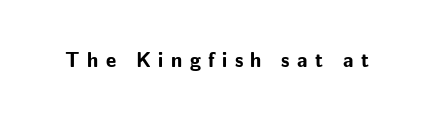
Loose tracking; the words dissolve into strings of separated letters. Quick note: underline off. The specimen reads as upright at a glance. Is the type bold? Yes — the strokes are clearly thick and heavy.
